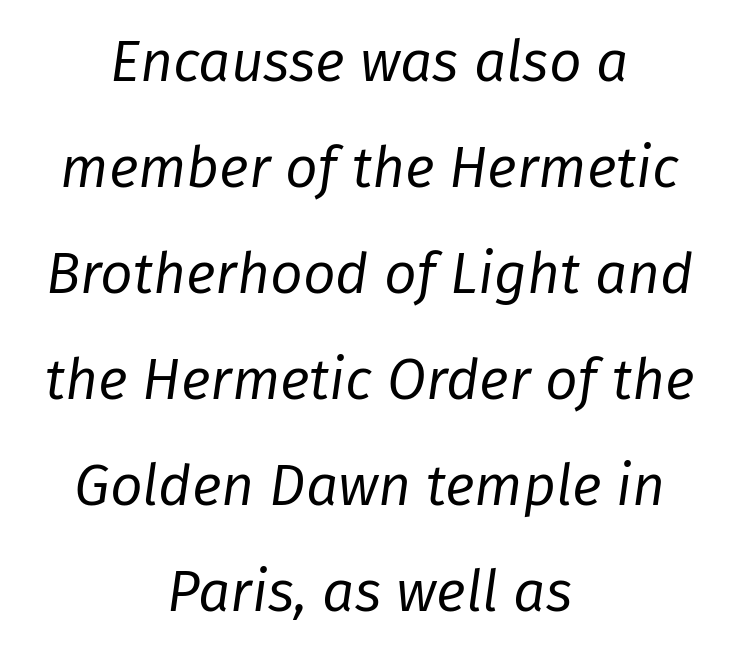
The image shows 57 px regular-weight type, italic (leaning right); set centered, line spacing 1.86x, normal letter spacing, not underlined; low stroke contrast and a medium x-height.
